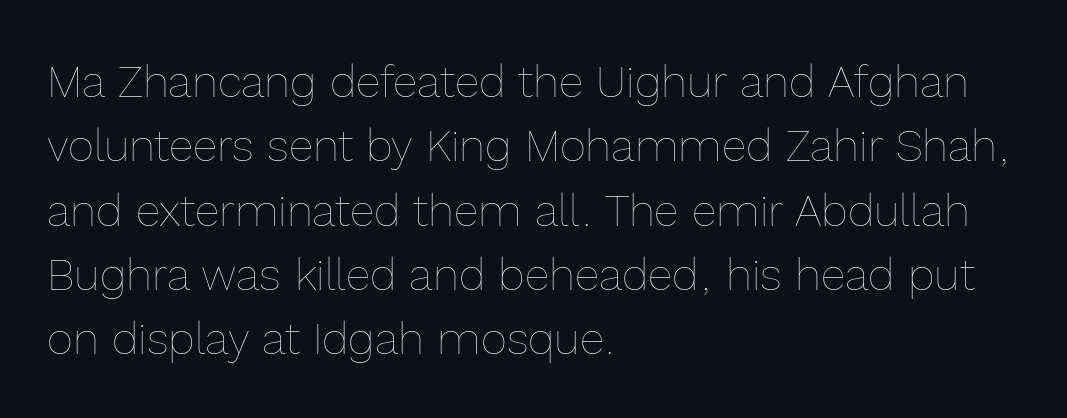
{"italic": "no", "bold": "no", "weight": "thin", "width": "normal", "x_height": "medium", "monospaced": "no", "underline": "no", "align": "left", "line_spacing": "normal", "line_spacing_ratio": 1.43, "letter_spacing": "normal", "letter_spacing_em": 0.0, "glyph_px": 45}
